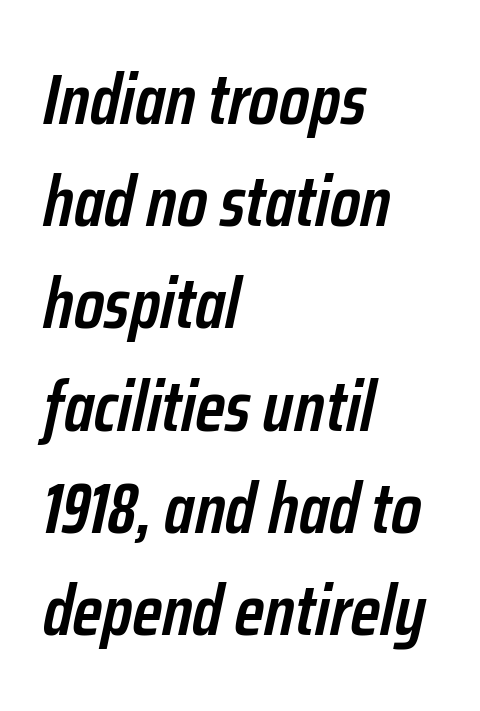
Q: Is the text bold? A: Semi-bold.
Q: Is the text italic (slanted)? A: Yes, it leans right by about 12 degrees.
Q: Is the text underlined? A: No.
Q: How is the paragraph aligned? A: Left-aligned.
Q: Is the spacing between letters normal or unusually wide? A: Normal.
Q: Is the spacing between lines tight, normal or loose? A: Normal.
Q: Width (condensed, normal, or wide)? A: Condensed.
Q: Stroke contrast? A: Low.
Q: x-height? A: Medium.
Q: Monospaced? A: No.
